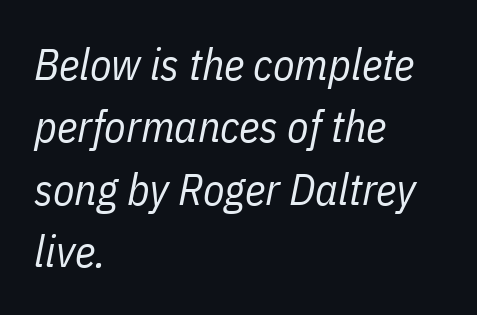
{"italic": "yes", "lean": "right", "slant_degrees": 11, "bold": "no", "weight": "regular", "width": "condensed", "stroke_contrast": "low", "x_height": "medium", "monospaced": "no", "underline": "no", "align": "left", "line_spacing": "normal", "line_spacing_ratio": 1.42, "letter_spacing": "normal", "letter_spacing_em": 0.0, "glyph_px": 44}
